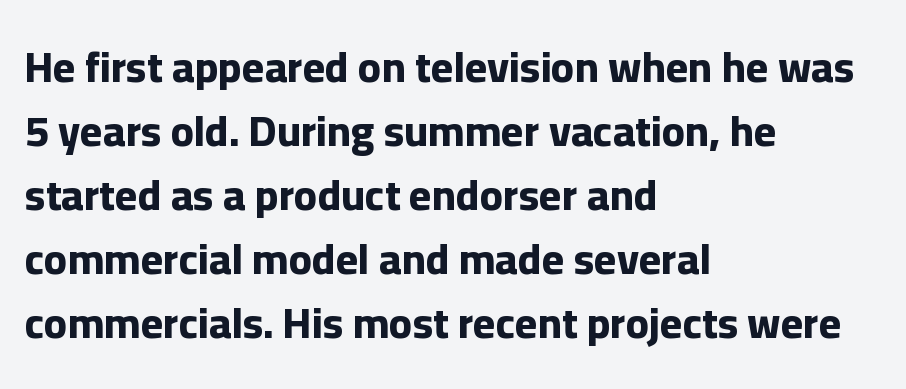
The image shows 43 px bold sans-serif type, upright; set left-aligned, normal line spacing (1.49x), normal letter spacing, not underlined; low stroke contrast and a medium x-height.
